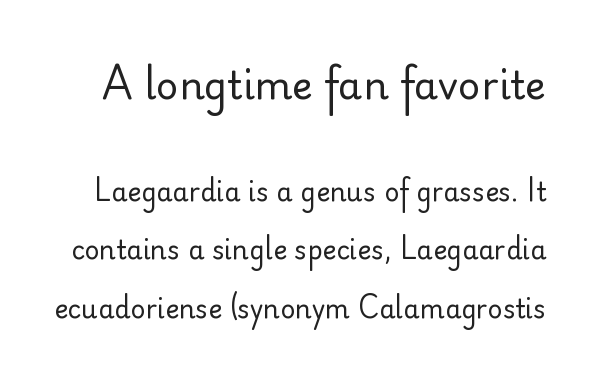
Q: Is the text bold? A: No.
Q: Is the text italic (slanted)? A: No, it is upright.
Q: Is the typeface a serif or a sans-serif typeface? A: Sans-serif.
Q: Is the text underlined? A: No.
Q: Is the spacing between letters normal or unusually wide? A: Normal.
Q: Is the spacing between lines tight, normal or loose? A: Loose.
Q: Which block of text is set in a larger size, the first (top) or the second (bottom)? A: The first (top) one.
Q: Width (condensed, normal, or wide)? A: Normal.
Q: Stroke contrast? A: Low.
Q: x-height? A: Small.
Q: Monospaced? A: No.
